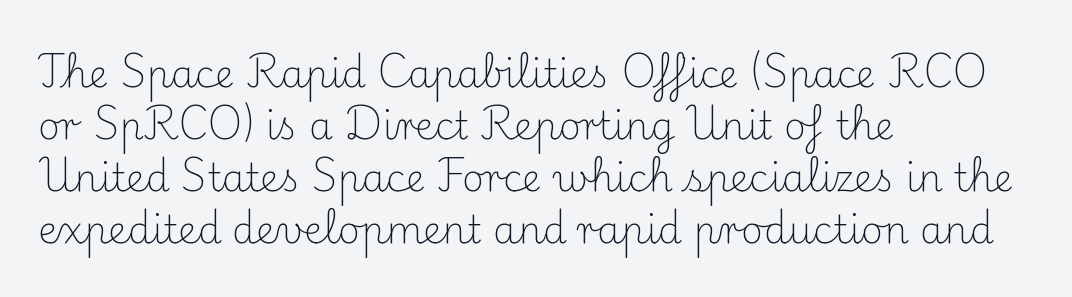
The image shows 38 px light serif type, upright; set left-aligned, normal line spacing (1.37x), normal letter spacing, not underlined; medium stroke contrast and a small x-height.
